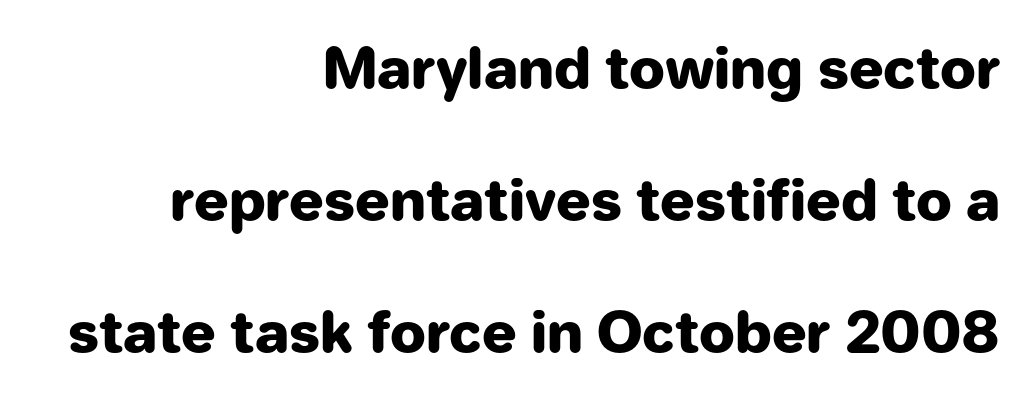
{"serif": "no", "italic": "no", "bold": "yes", "weight": "heavy", "width": "normal", "stroke_contrast": "low", "x_height": "medium", "monospaced": "no", "underline": "no", "align": "right", "line_spacing": "loose", "line_spacing_ratio": 2.32, "letter_spacing": "normal", "letter_spacing_em": 0.0, "glyph_px": 57}
